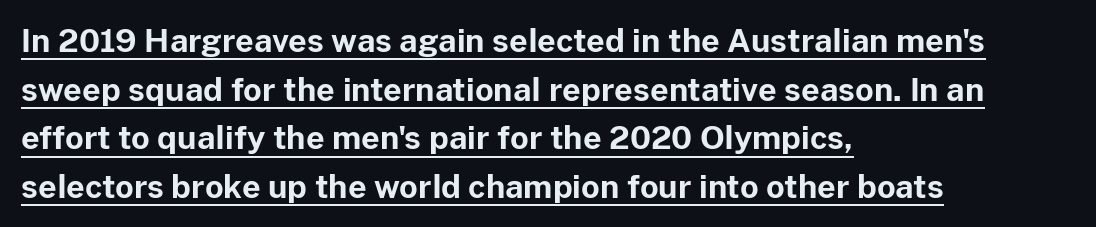
Italic? Not at all — the glyphs are vertical. Nope, no serifs anywhere on these letters. This sample uses plain, unmodified letter spacing. The sample's only ornament is a line tracing under the words. Note the varied advance widths — an 'i' is clearly narrower than an 'm'. How heavy is the stroke? Heavy — this is a bold.
